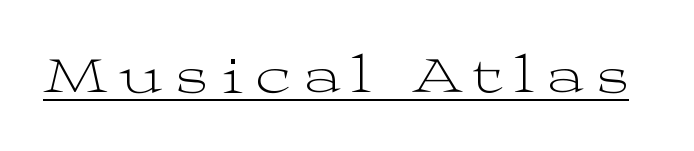
The lettering stays uniformly vertical, giving the passage a roman look. The rendering uses the underline text-decoration. Type style note: has serifs. Words appear elongated and porous because spacing is wide. Note the varied advance widths — an 'i' is clearly narrower than an 'm'.
